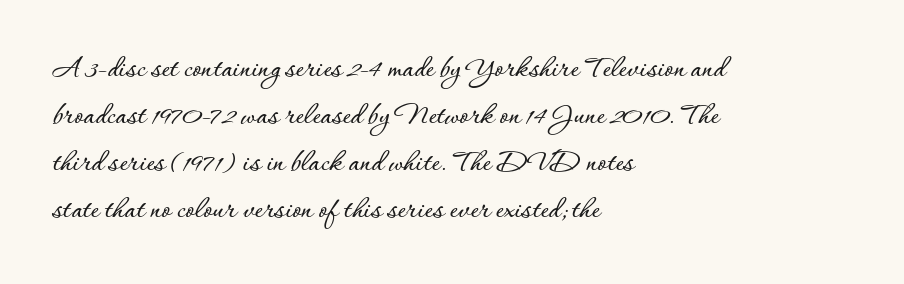
The image shows 31 px text type; set left-aligned, normal line spacing (1.52x), normal letter spacing, not underlined; low stroke contrast and a small x-height.
